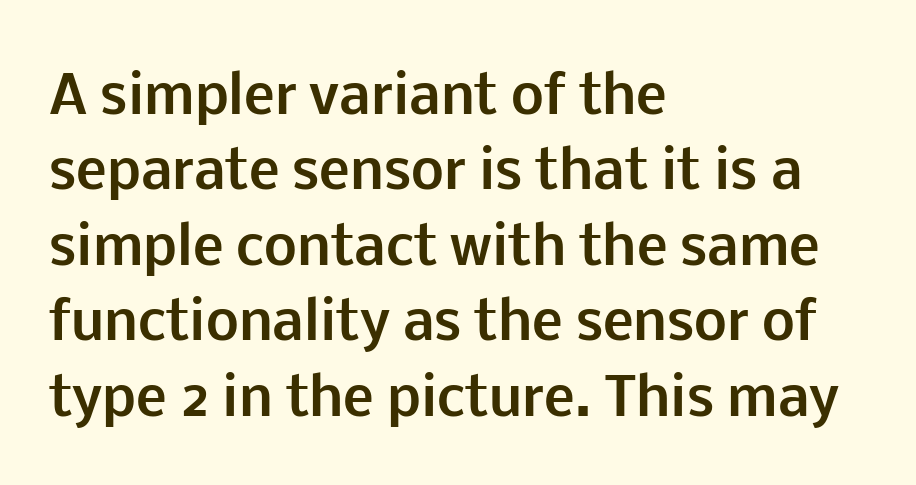
The lines are quadded left. Varying glyph widths throughout — classic text-font behaviour. Is the letter spacing exaggerated? No — it looks like the ordinary default. Notice how the stems are strictly vertical — no italics here.
